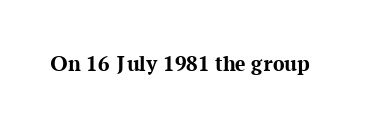
Notice how thick the strokes are: this is what a full bold looks like. In terms of letterspacing, this is plain default setting. The specimen omits any rule beneath the text block's lines. The lettering stays uniformly vertical, giving the passage a roman look.
